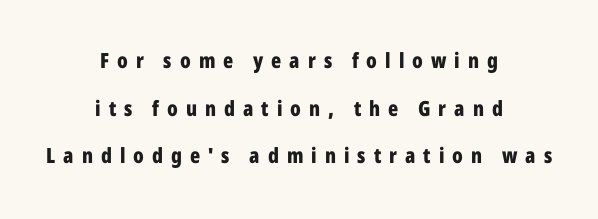
The image shows 21 px bold type, upright; set centered, loose line spacing (2.27x), unusually wide letter spacing (+0.38 em), not underlined.
